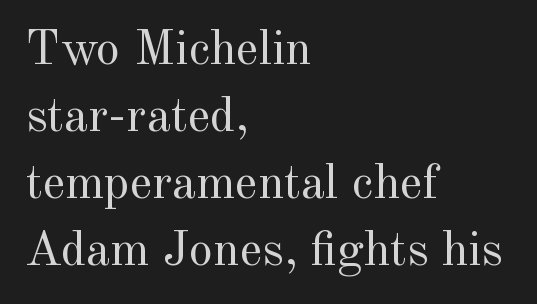
Q: Is the text bold? A: No.
Q: Is the text italic (slanted)? A: No, it is upright.
Q: Is the typeface a serif or a sans-serif typeface? A: Serif.
Q: Is the text underlined? A: No.
Q: How is the paragraph aligned? A: Left-aligned.
Q: Is the spacing between letters normal or unusually wide? A: Normal.
Q: Is the spacing between lines tight, normal or loose? A: Normal.
Q: Width (condensed, normal, or wide)? A: Normal.
Q: x-height? A: Small.
Q: Monospaced? A: No.
